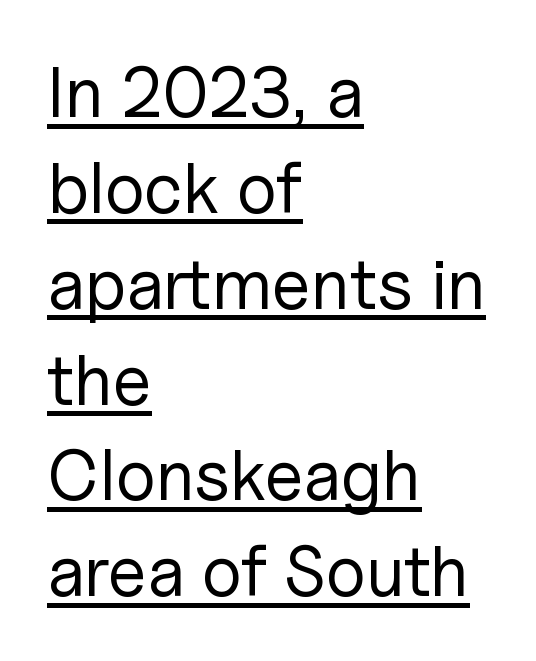
Q: Is the text bold? A: No.
Q: Is the text italic (slanted)? A: No, it is upright.
Q: Is the typeface a serif or a sans-serif typeface? A: Sans-serif.
Q: Is the text underlined? A: Yes.
Q: How is the paragraph aligned? A: Left-aligned.
Q: Is the spacing between letters normal or unusually wide? A: Normal.
Q: Is the spacing between lines tight, normal or loose? A: Normal.
Q: Width (condensed, normal, or wide)? A: Normal.
Q: Stroke contrast? A: Low.
Q: x-height? A: Medium.
Q: Monospaced? A: No.
